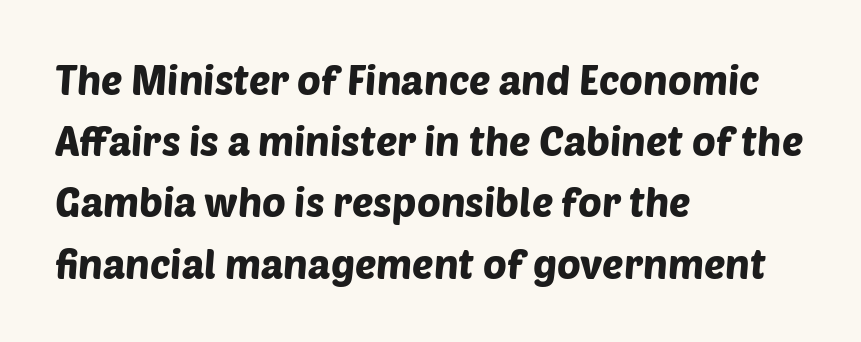
Q: Is the typeface a serif or a sans-serif typeface? A: Sans-serif.
Q: Is the text underlined? A: No.
Q: How is the paragraph aligned? A: Left-aligned.
Q: Is the spacing between letters normal or unusually wide? A: Normal.
Q: Is the spacing between lines tight, normal or loose? A: Normal.
Q: Width (condensed, normal, or wide)? A: Normal.
Q: Stroke contrast? A: Low.
Q: x-height? A: Large.
Q: Monospaced? A: No.
